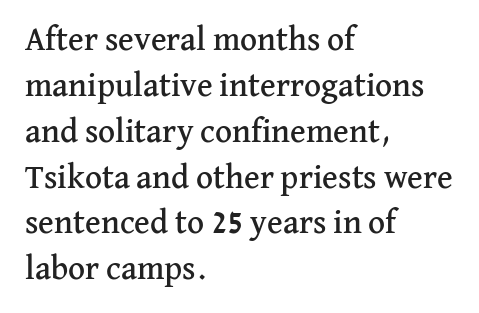
These lines are rendered in a variable-pitch font. The type is set solid horizontally, with unmodified tracking. Horizontal alignment here is leftward, the default for most running prose. In terms of posture, this sample is upright.
